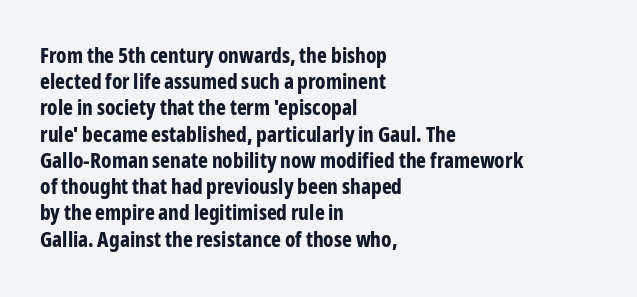
The image shows 21 px bold type, upright; set left-aligned, normal line spacing (1.25x), normal letter spacing, not underlined.
